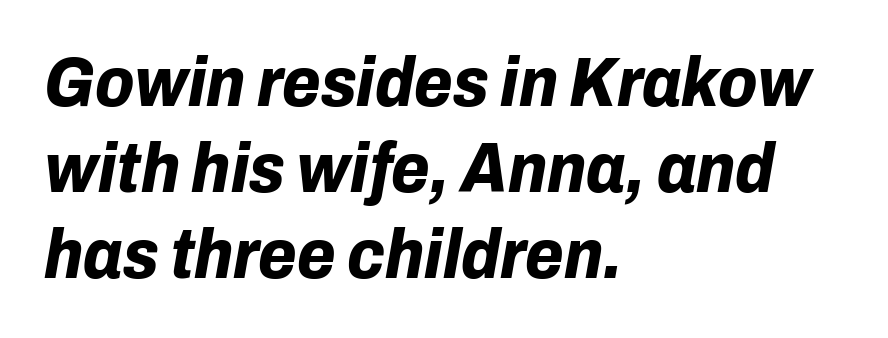
{"italic": "yes", "lean": "right", "slant_degrees": 10, "bold": "yes", "weight": "bold", "width": "normal", "stroke_contrast": "low", "x_height": "medium", "monospaced": "no", "underline": "no", "align": "left", "line_spacing_ratio": 1.23, "letter_spacing": "normal", "letter_spacing_em": 0.0, "glyph_px": 70}
